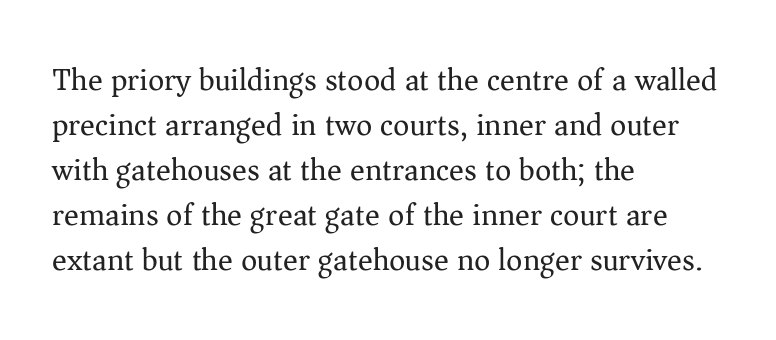
The line-height multiplier appears to be the usual default. Unlike a clean sans, this face finishes its strokes with serifs. Leftover space on each line is placed entirely after the last word. The specimen omits any rule beneath the text block's lines.
